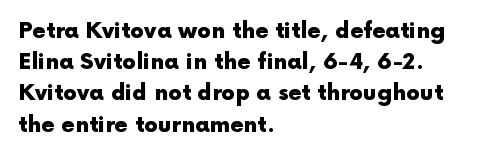
Q: Is the text bold? A: Yes.
Q: Is the text italic (slanted)? A: No, it is upright.
Q: Is the text underlined? A: No.
Q: How is the paragraph aligned? A: Left-aligned.
Q: Is the spacing between letters normal or unusually wide? A: Normal.
Q: Is the spacing between lines tight, normal or loose? A: Normal.
